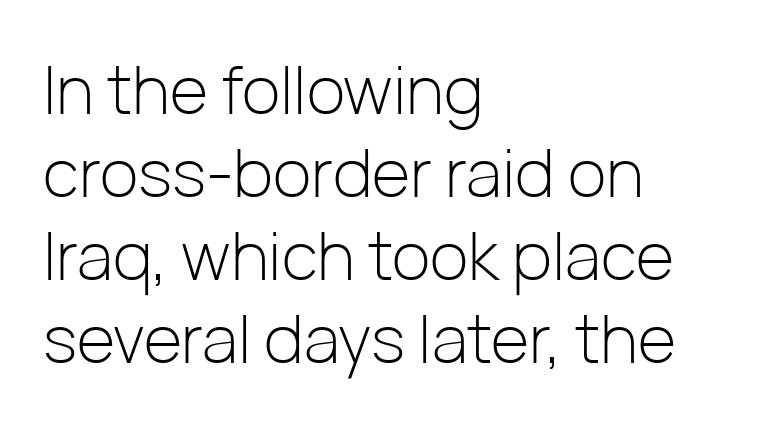
Default kerning and tracking; the words read as compact shapes. Caption: face not bold, strokes unweighted. Proportional: the letters do not fall into vertical columns. Regular leading. Left-aligned paragraph, ragged on the right. The passage shown is not underscored anywhere.
